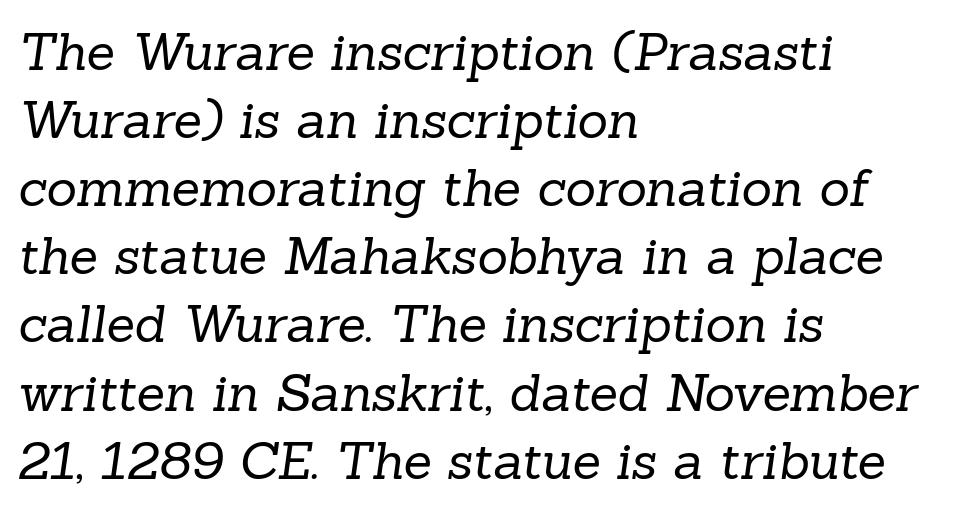
Q: Is the text bold? A: No.
Q: Is the typeface a serif or a sans-serif typeface? A: Serif.
Q: Is the text underlined? A: No.
Q: How is the paragraph aligned? A: Left-aligned.
Q: Is the spacing between letters normal or unusually wide? A: Normal.
Q: Is the spacing between lines tight, normal or loose? A: Normal.
Q: Width (condensed, normal, or wide)? A: Normal.
Q: Stroke contrast? A: Low.
Q: x-height? A: Medium.
Q: Monospaced? A: No.
